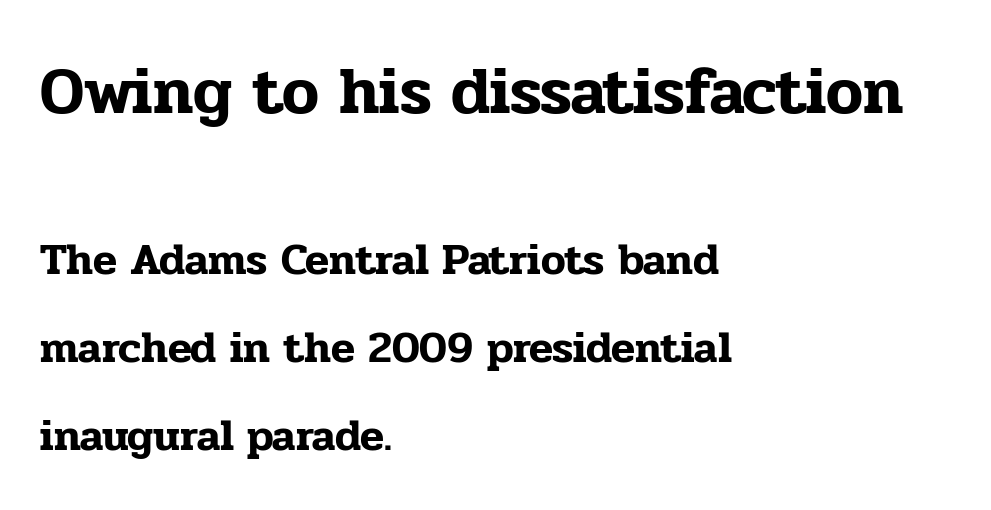
{"serif": "yes", "italic": "no", "width": "normal", "stroke_contrast": "low", "x_height": "medium", "monospaced": "no", "underline": "no", "align": "left", "line_spacing": "loose", "line_spacing_ratio": 2.0, "letter_spacing": "normal", "letter_spacing_em": 0.0, "larger_block": "first", "size_ratio": 1.5, "glyph_px": 66}
